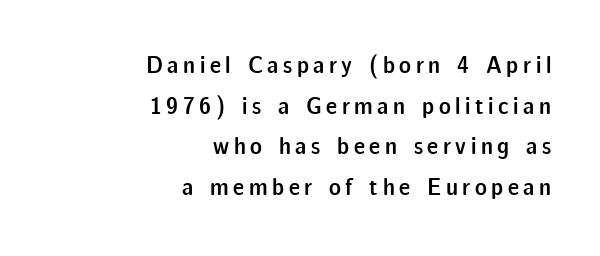
{"italic": "no", "bold": "semi", "underline": "no", "align": "right", "line_spacing": "normal", "line_spacing_ratio": 1.63, "glyph_px": 25}
